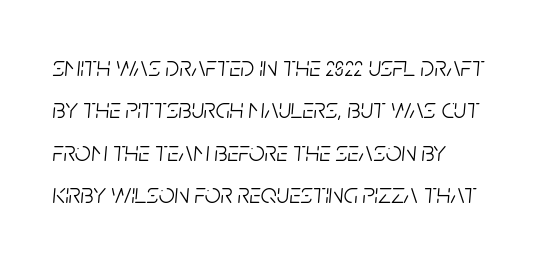
Q: Is the text bold? A: No.
Q: Is the text italic (slanted)? A: Yes, it leans right by about 5 degrees.
Q: Is the text underlined? A: No.
Q: How is the paragraph aligned? A: Left-aligned.
Q: Is the spacing between letters normal or unusually wide? A: Normal.
Q: Is the spacing between lines tight, normal or loose? A: Normal.
Q: Width (condensed, normal, or wide)? A: Condensed.
Q: Stroke contrast? A: Low.
Q: x-height? A: Large.
Q: Monospaced? A: No.
